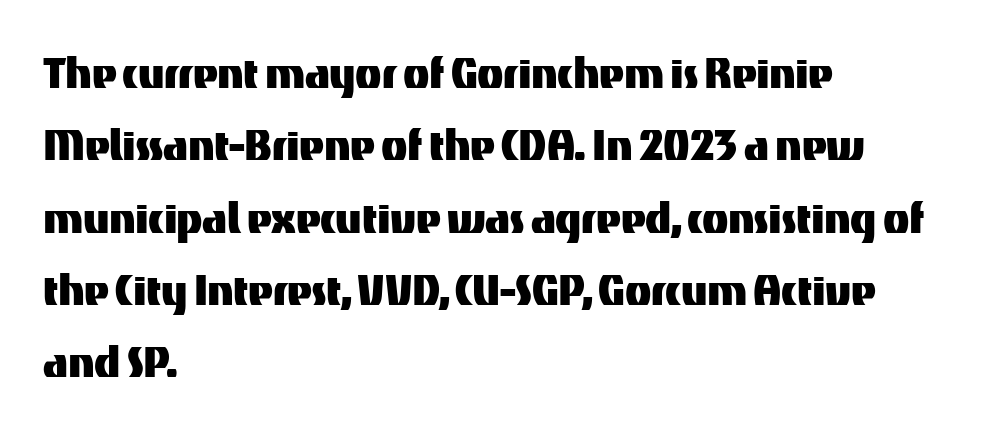
The image shows 54 px sans-serif type, upright; set left-aligned, normal line spacing (1.34x), normal letter spacing, not underlined; medium stroke contrast and a medium x-height.
